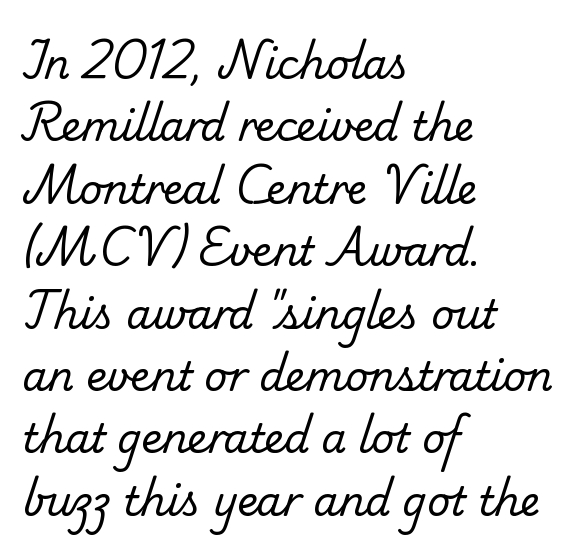
{"serif": "yes", "bold": "no", "weight": "regular", "width": "normal", "stroke_contrast": "low", "x_height": "small", "monospaced": "no", "underline": "no", "align": "left", "line_spacing": "normal", "line_spacing_ratio": 1.56, "letter_spacing": "normal", "letter_spacing_em": 0.0, "glyph_px": 40}
